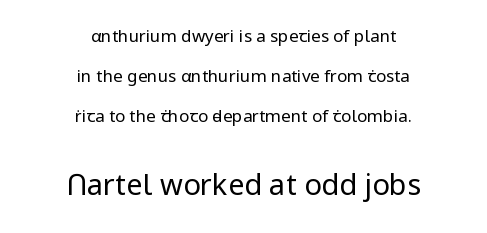
Q: Is the text bold? A: No.
Q: Is the text italic (slanted)? A: No, it is upright.
Q: Is the typeface a serif or a sans-serif typeface? A: Sans-serif.
Q: Is the text underlined? A: No.
Q: How is the paragraph aligned? A: Centered.
Q: Is the spacing between letters normal or unusually wide? A: Normal.
Q: Is the spacing between lines tight, normal or loose? A: Loose.
Q: Which block of text is set in a larger size, the first (top) or the second (bottom)? A: The second (bottom) one.
Q: Width (condensed, normal, or wide)? A: Normal.
Q: Stroke contrast? A: Low.
Q: x-height? A: Medium.
Q: Monospaced? A: No.
